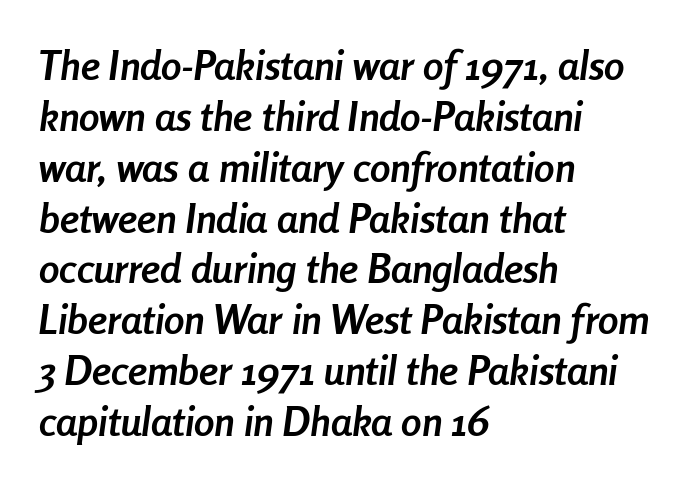
Q: Is the text bold? A: Yes.
Q: Is the text italic (slanted)? A: Yes, it leans right by about 8 degrees.
Q: Is the text underlined? A: No.
Q: How is the paragraph aligned? A: Left-aligned.
Q: Is the spacing between letters normal or unusually wide? A: Normal.
Q: Width (condensed, normal, or wide)? A: Condensed.
Q: Stroke contrast? A: Low.
Q: x-height? A: Medium.
Q: Monospaced? A: No.
